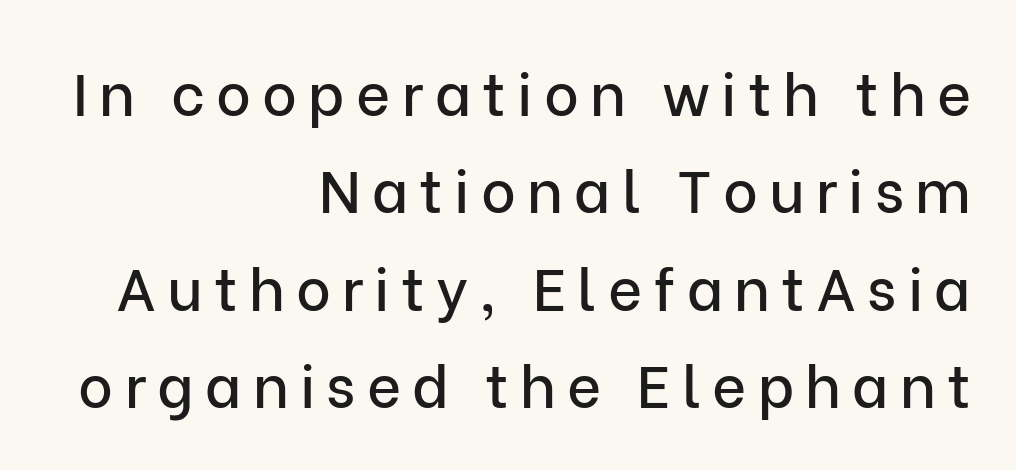
Q: Is the text italic (slanted)? A: No, it is upright.
Q: Is the typeface a serif or a sans-serif typeface? A: Sans-serif.
Q: Is the text underlined? A: No.
Q: How is the paragraph aligned? A: Right-aligned.
Q: Is the spacing between lines tight, normal or loose? A: Normal.
Q: Width (condensed, normal, or wide)? A: Normal.
Q: Stroke contrast? A: Low.
Q: x-height? A: Medium.
Q: Monospaced? A: No.
